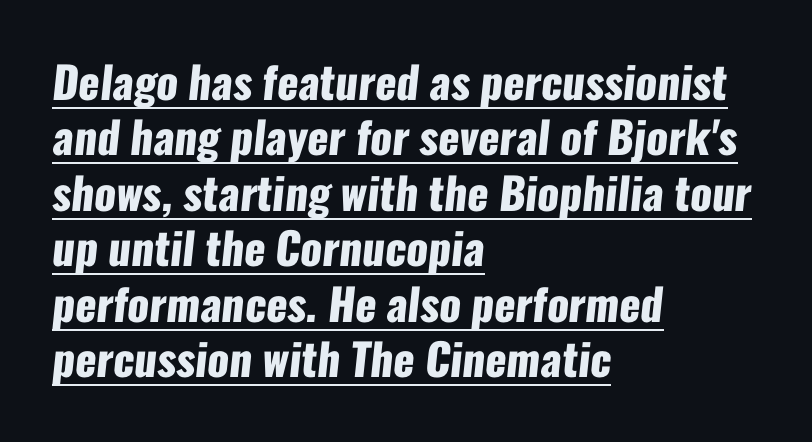
Q: Is the text bold? A: Yes.
Q: Is the typeface a serif or a sans-serif typeface? A: Sans-serif.
Q: Is the text underlined? A: Yes.
Q: How is the paragraph aligned? A: Left-aligned.
Q: Is the spacing between letters normal or unusually wide? A: Normal.
Q: Is the spacing between lines tight, normal or loose? A: Normal.
Q: Width (condensed, normal, or wide)? A: Condensed.
Q: Stroke contrast? A: Low.
Q: x-height? A: Medium.
Q: Monospaced? A: No.
